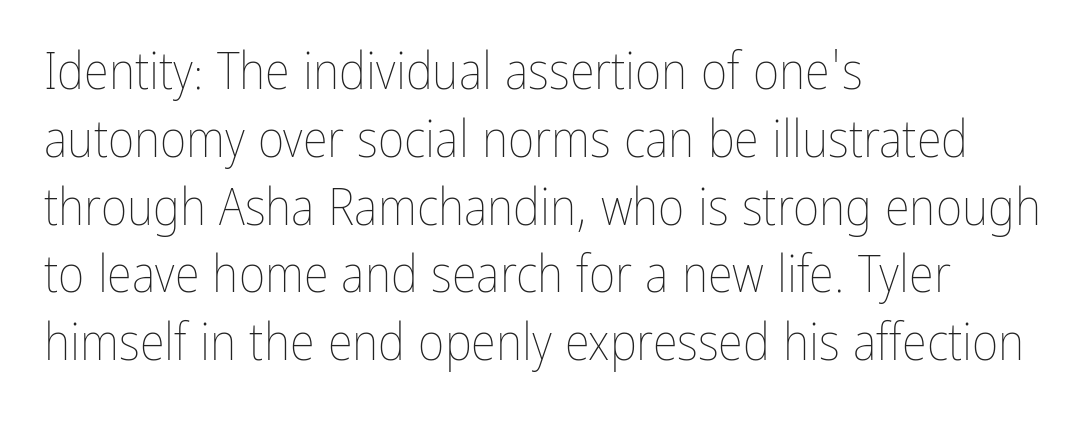
The image shows 51 px thin, condensed type, upright; set left-aligned, normal line spacing (1.33x), normal letter spacing, not underlined; low stroke contrast and a medium x-height.
